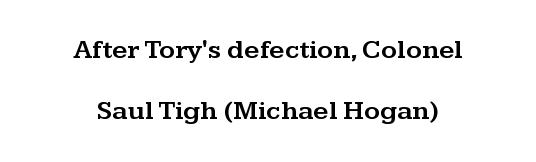
The image shows 27 px text type, upright; set centered, loose line spacing (2.27x), normal letter spacing, not underlined.
